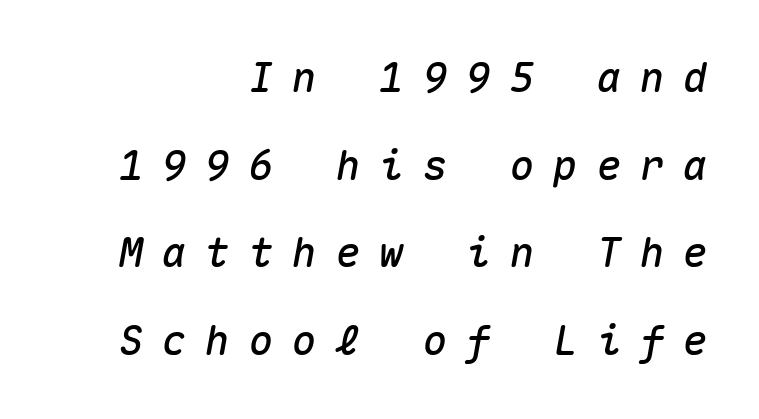
Q: Is the text italic (slanted)? A: Yes, it leans right by about 10 degrees.
Q: Is the text underlined? A: No.
Q: How is the paragraph aligned? A: Right-aligned.
Q: Is the spacing between letters normal or unusually wide? A: Unusually wide.
Q: Is the spacing between lines tight, normal or loose? A: Loose.
Q: Width (condensed, normal, or wide)? A: Normal.
Q: Stroke contrast? A: Medium.
Q: x-height? A: Medium.
Q: Monospaced? A: Yes.
